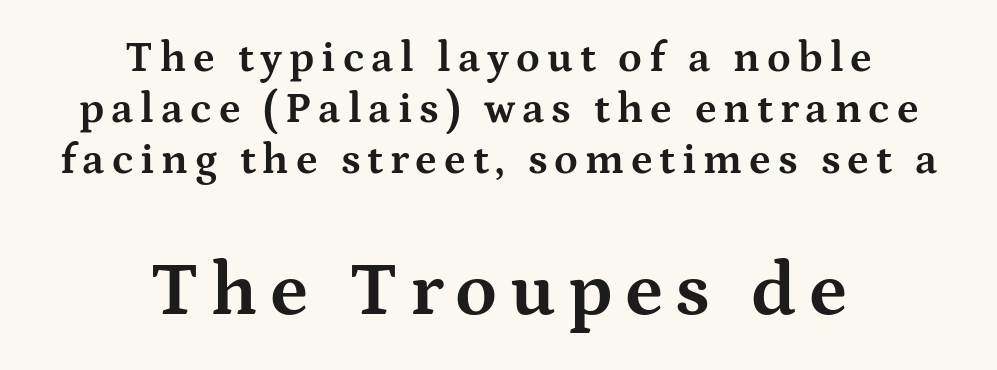
Q: Is the text bold? A: Yes.
Q: Is the text italic (slanted)? A: No, it is upright.
Q: Is the typeface a serif or a sans-serif typeface? A: Serif.
Q: Is the text underlined? A: No.
Q: How is the paragraph aligned? A: Centered.
Q: Which block of text is set in a larger size, the first (top) or the second (bottom)? A: The second (bottom) one.
Q: Width (condensed, normal, or wide)? A: Wide.
Q: Stroke contrast? A: Medium.
Q: x-height? A: Medium.
Q: Monospaced? A: No.
